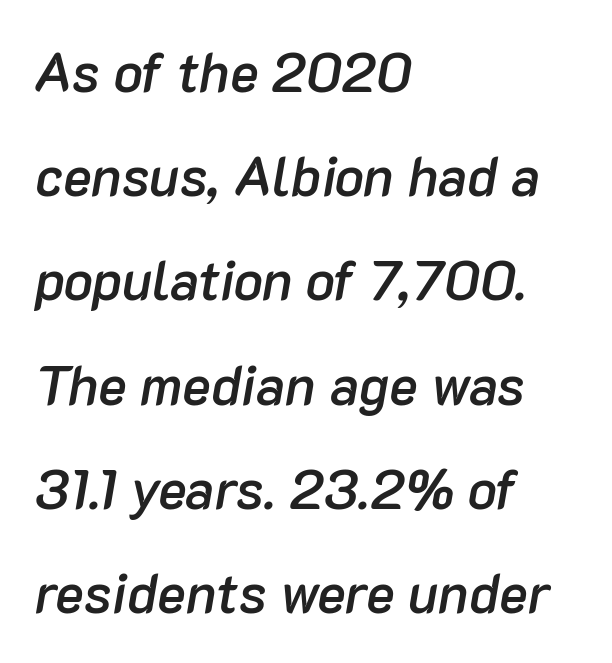
The image shows 54 px semibold type, italic (leaning right); set left-aligned, loose line spacing (1.93x), normal letter spacing, not underlined; low stroke contrast and a medium x-height.
